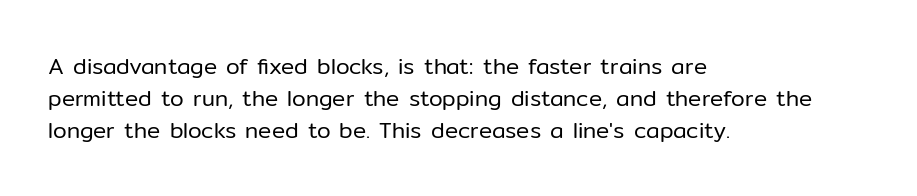
Q: Is the text bold? A: No.
Q: Is the text italic (slanted)? A: No, it is upright.
Q: Is the text underlined? A: No.
Q: How is the paragraph aligned? A: Left-aligned.
Q: Is the spacing between letters normal or unusually wide? A: Normal.
Q: Is the spacing between lines tight, normal or loose? A: Normal.
